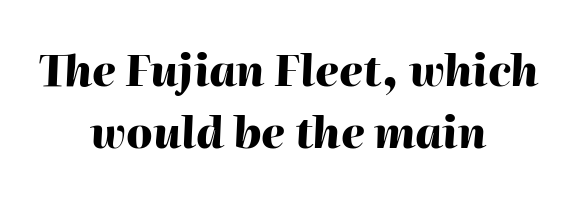
Pretty heavy lettering here — definitely bold. Rows of type keep a routine distance in the vertical direction. Underline: absent. Compared with a flush-left layout, this one balances lines on the center instead. Default kerning and tracking; the words read as compact shapes. Each letter keeps its own natural width here, so spacing adapts to shape.
